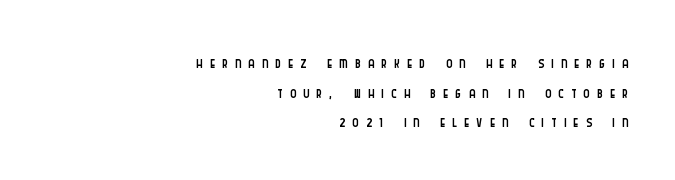
The image shows 23 px text type, upright; set right-aligned, normal line spacing (1.29x), unusually wide letter spacing (+0.31 em), not underlined.
